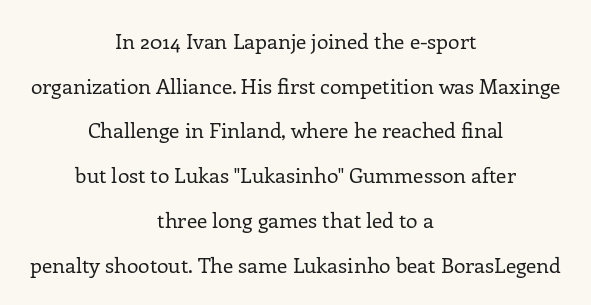
The image shows 21 px text type, upright; set centered, loose line spacing (2.13x), normal letter spacing, not underlined.
